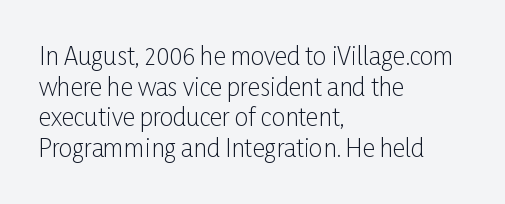
Q: Is the text bold? A: No.
Q: Is the text italic (slanted)? A: No, it is upright.
Q: Is the text underlined? A: No.
Q: How is the paragraph aligned? A: Left-aligned.
Q: Is the spacing between letters normal or unusually wide? A: Normal.
Q: Is the spacing between lines tight, normal or loose? A: Normal.
